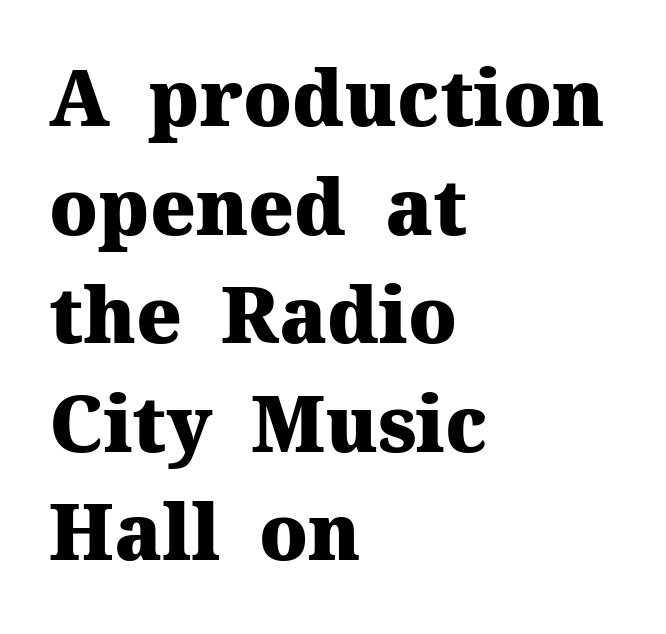
Q: Is the text bold? A: Yes.
Q: Is the text italic (slanted)? A: No, it is upright.
Q: Is the typeface a serif or a sans-serif typeface? A: Serif.
Q: Is the text underlined? A: No.
Q: How is the paragraph aligned? A: Left-aligned.
Q: Is the spacing between letters normal or unusually wide? A: Normal.
Q: Is the spacing between lines tight, normal or loose? A: Normal.
Q: Width (condensed, normal, or wide)? A: Normal.
Q: Stroke contrast? A: Medium.
Q: x-height? A: Medium.
Q: Monospaced? A: No.
